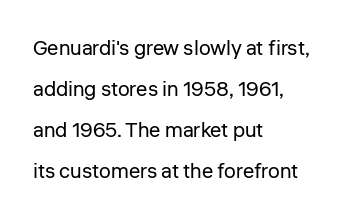
The image shows 21 px text type, upright; set left-aligned, loose line spacing (1.96x), normal letter spacing, not underlined.
